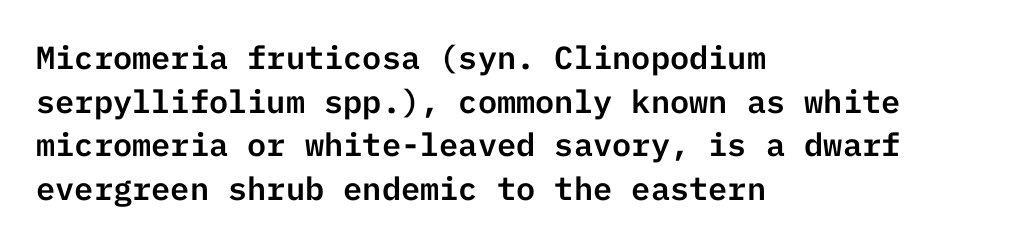
The image shows 32 px sans-serif type, upright; set left-aligned, normal line spacing (1.36x), normal letter spacing, not underlined; low stroke contrast and a medium x-height.
